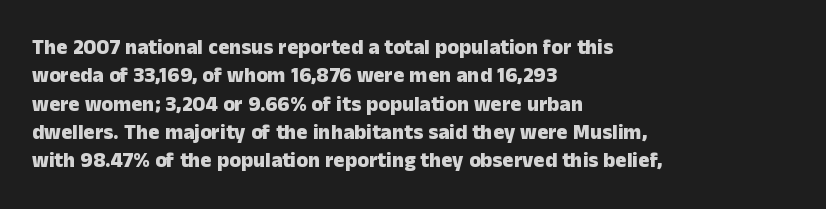
{"italic": "no", "bold": "yes", "underline": "no", "align": "left", "line_spacing": "normal", "line_spacing_ratio": 1.35, "letter_spacing": "normal", "letter_spacing_em": 0.0, "glyph_px": 21}
